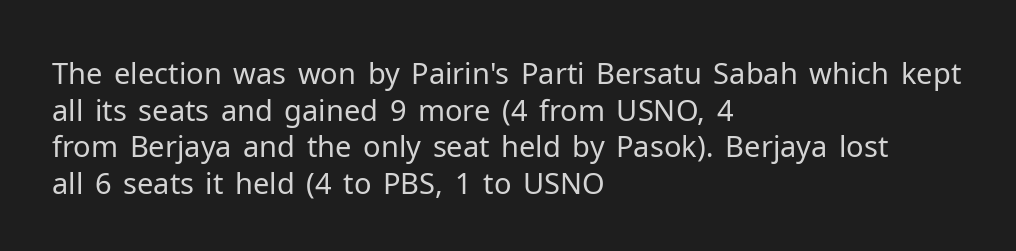
Q: Is the text bold? A: No.
Q: Is the text italic (slanted)? A: No, it is upright.
Q: Is the typeface a serif or a sans-serif typeface? A: Sans-serif.
Q: Is the text underlined? A: No.
Q: How is the paragraph aligned? A: Left-aligned.
Q: Is the spacing between letters normal or unusually wide? A: Normal.
Q: Is the spacing between lines tight, normal or loose? A: Normal.
Q: Width (condensed, normal, or wide)? A: Normal.
Q: Stroke contrast? A: Low.
Q: x-height? A: Medium.
Q: Monospaced? A: No.
